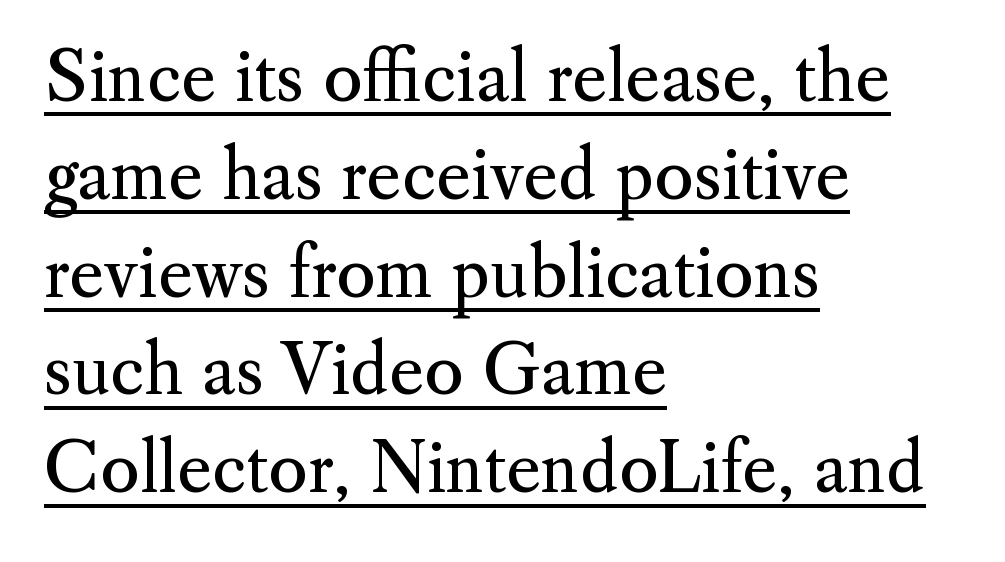
Q: Is the text bold? A: No.
Q: Is the text italic (slanted)? A: No, it is upright.
Q: Is the typeface a serif or a sans-serif typeface? A: Serif.
Q: Is the text underlined? A: Yes.
Q: How is the paragraph aligned? A: Left-aligned.
Q: Is the spacing between letters normal or unusually wide? A: Normal.
Q: Is the spacing between lines tight, normal or loose? A: Normal.
Q: Width (condensed, normal, or wide)? A: Normal.
Q: Stroke contrast? A: Medium.
Q: x-height? A: Small.
Q: Monospaced? A: No.
